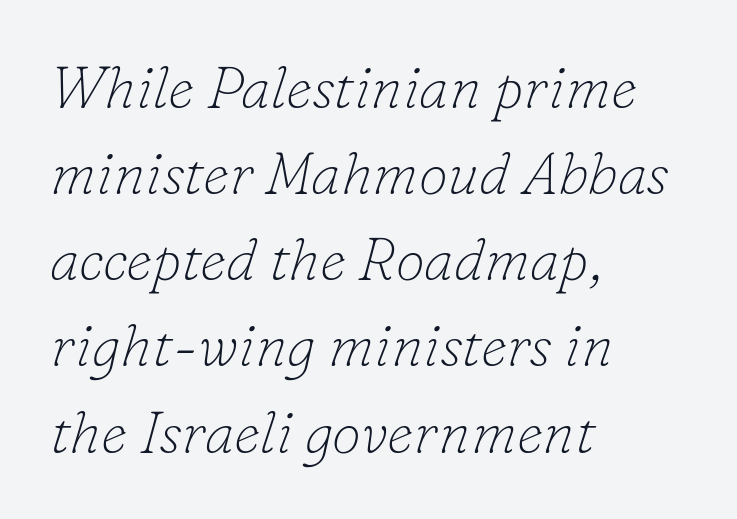
{"serif": "yes", "italic": "yes", "lean": "right", "slant_degrees": 16, "bold": "no", "weight": "thin", "width": "normal", "stroke_contrast": "low", "x_height": "small", "monospaced": "no", "underline": "no", "align": "left", "line_spacing": "normal", "line_spacing_ratio": 1.46, "letter_spacing": "normal", "letter_spacing_em": 0.0, "glyph_px": 59}
